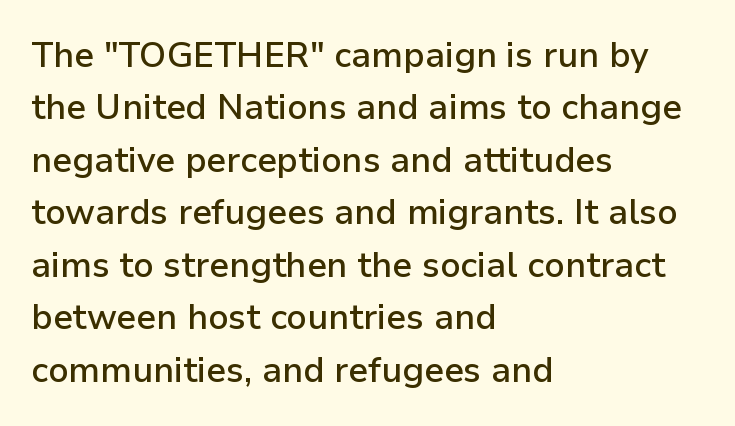
Q: Is the text bold? A: Semi-bold.
Q: Is the text italic (slanted)? A: No, it is upright.
Q: Is the typeface a serif or a sans-serif typeface? A: Sans-serif.
Q: Is the text underlined? A: No.
Q: How is the paragraph aligned? A: Left-aligned.
Q: Is the spacing between letters normal or unusually wide? A: Normal.
Q: Is the spacing between lines tight, normal or loose? A: Normal.
Q: Width (condensed, normal, or wide)? A: Normal.
Q: Stroke contrast? A: Low.
Q: x-height? A: Medium.
Q: Monospaced? A: No.
